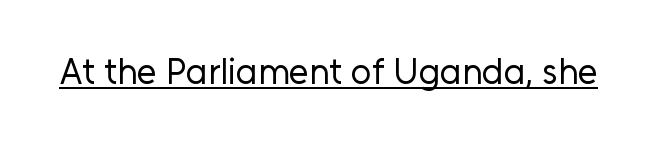
Q: Is the text bold? A: No.
Q: Is the text italic (slanted)? A: No, it is upright.
Q: Is the typeface a serif or a sans-serif typeface? A: Sans-serif.
Q: Is the text underlined? A: Yes.
Q: Is the spacing between letters normal or unusually wide? A: Normal.
Q: Width (condensed, normal, or wide)? A: Normal.
Q: Stroke contrast? A: Low.
Q: x-height? A: Medium.
Q: Monospaced? A: No.
